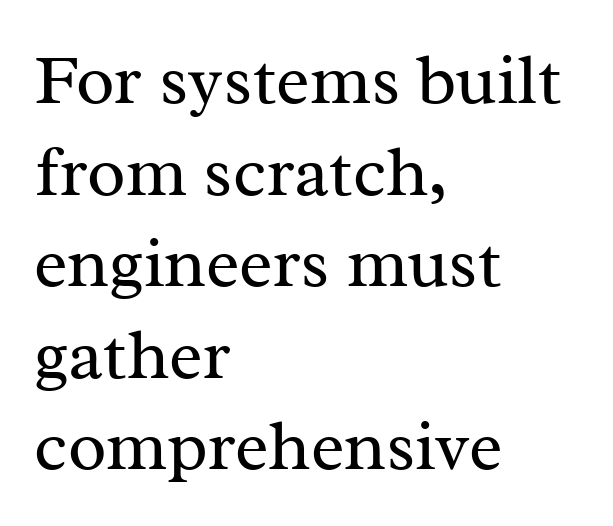
The typeface chosen for these lines features serifs. Is the stroke heavy? The answer is a plain regular-or-lighter. Looks like regular typesetting: each glyph gets only the width it needs. Is the block centered? No — it sits flush against the left margin.
